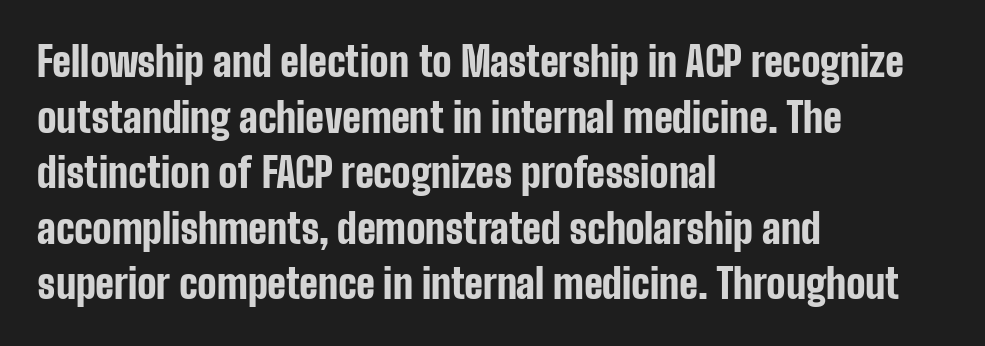
Q: Is the text bold? A: Yes.
Q: Is the text italic (slanted)? A: No, it is upright.
Q: Is the typeface a serif or a sans-serif typeface? A: Sans-serif.
Q: Is the text underlined? A: No.
Q: How is the paragraph aligned? A: Left-aligned.
Q: Is the spacing between letters normal or unusually wide? A: Normal.
Q: Is the spacing between lines tight, normal or loose? A: Normal.
Q: Width (condensed, normal, or wide)? A: Condensed.
Q: Stroke contrast? A: Low.
Q: x-height? A: Medium.
Q: Monospaced? A: No.
